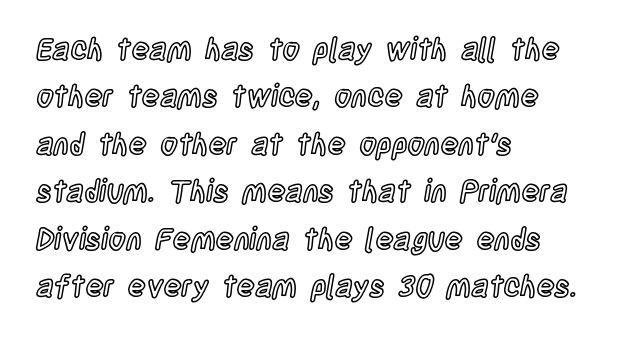
Q: Is the text italic (slanted)? A: Yes.
Q: Is the text underlined? A: No.
Q: How is the paragraph aligned? A: Left-aligned.
Q: Is the spacing between letters normal or unusually wide? A: Normal.
Q: Is the spacing between lines tight, normal or loose? A: Normal.
Q: Width (condensed, normal, or wide)? A: Condensed.
Q: x-height? A: Large.
Q: Monospaced? A: No.
